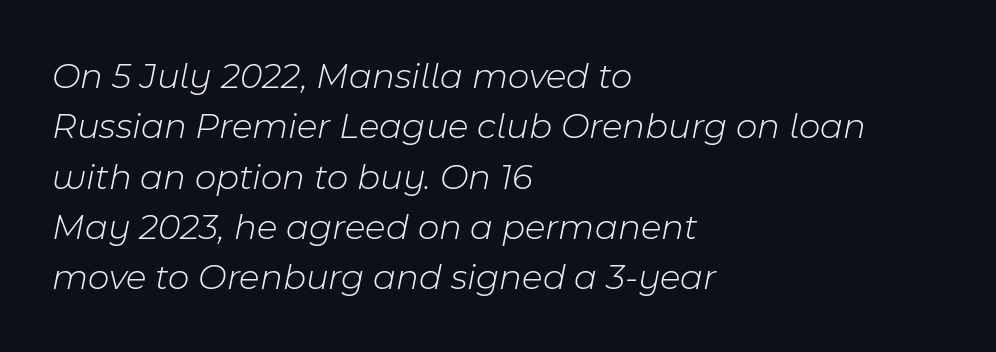
The image shows 37 px light type, italic (leaning right); set left-aligned, normal line spacing (1.36x), normal letter spacing, not underlined; low stroke contrast and a medium x-height.
